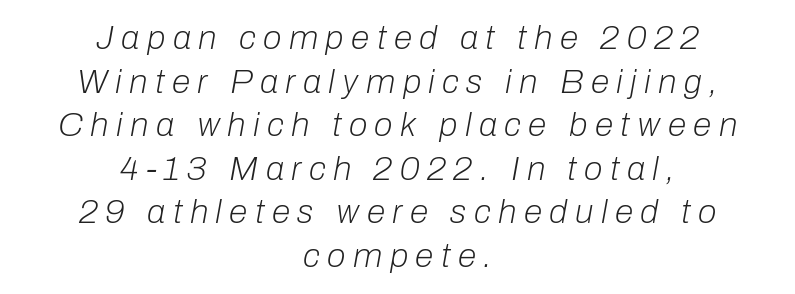
Every character sits at an angle, as italics do. Here the designer chose a conventional face with non-uniform glyph widths. Bare-footed words on every line. Which margin do the lines hug? Neither — every line sits in the middle.
